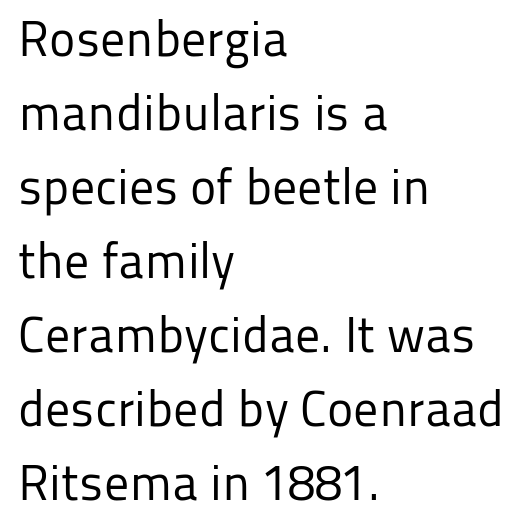
{"serif": "no", "italic": "no", "bold": "no", "weight": "regular", "width": "normal", "stroke_contrast": "low", "x_height": "medium", "monospaced": "no", "underline": "no", "align": "left", "line_spacing": "normal", "line_spacing_ratio": 1.48, "letter_spacing": "normal", "letter_spacing_em": 0.0, "glyph_px": 50}
